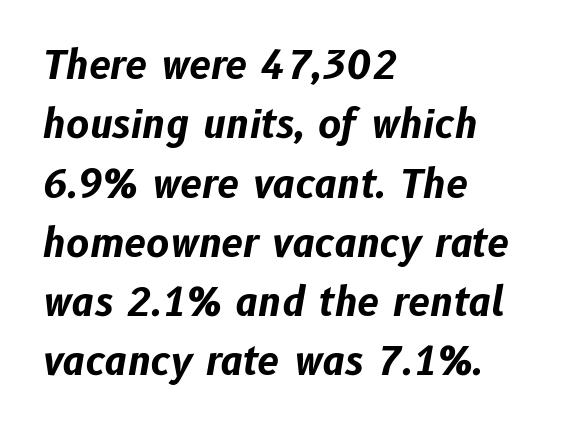
Q: Is the text bold? A: Yes.
Q: Is the text italic (slanted)? A: Yes, it leans right by about 10 degrees.
Q: Is the text underlined? A: No.
Q: How is the paragraph aligned? A: Left-aligned.
Q: Is the spacing between letters normal or unusually wide? A: Normal.
Q: Is the spacing between lines tight, normal or loose? A: Normal.
Q: Width (condensed, normal, or wide)? A: Normal.
Q: Stroke contrast? A: Low.
Q: x-height? A: Medium.
Q: Monospaced? A: No.
